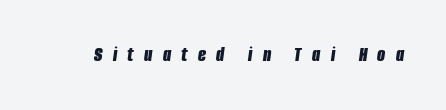
Q: Is the text bold? A: Yes.
Q: Is the text italic (slanted)? A: Yes, it leans right by about 8 degrees.
Q: Is the text underlined? A: No.
Q: Is the spacing between letters normal or unusually wide? A: Unusually wide.
